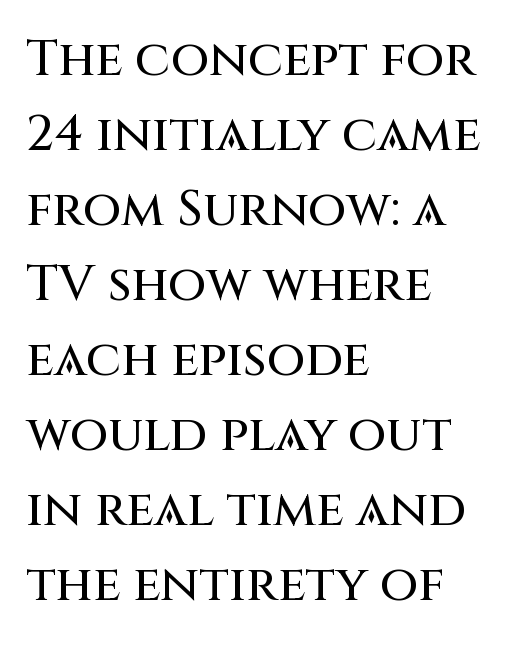
The gaps between neighbouring characters are ordinary and unremarkable. Casual observation: everything's shoved over to the left. Typographically, this falls in the sans-serif category. The zone under the glyphs is completely vacant.
